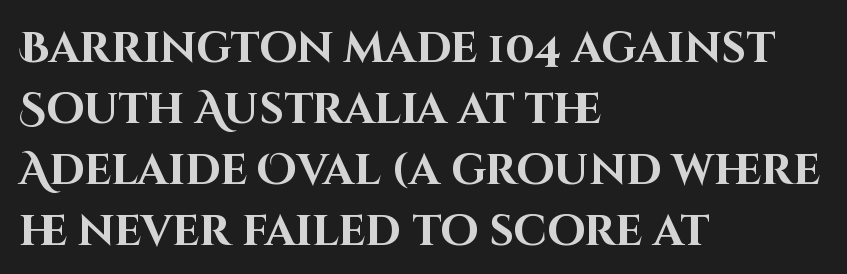
The image shows 43 px bold sans-serif type, upright; set left-aligned, normal line spacing (1.42x), normal letter spacing, not underlined; high stroke contrast and a large x-height.
